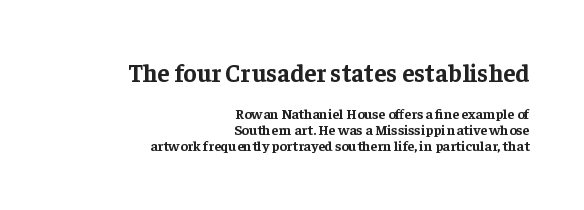
Q: Is the text bold? A: Yes.
Q: Is the text italic (slanted)? A: No, it is upright.
Q: Is the text underlined? A: No.
Q: How is the paragraph aligned? A: Right-aligned.
Q: Is the spacing between letters normal or unusually wide? A: Normal.
Q: Is the spacing between lines tight, normal or loose? A: Tight.
Q: Which block of text is set in a larger size, the first (top) or the second (bottom)? A: The first (top) one.
